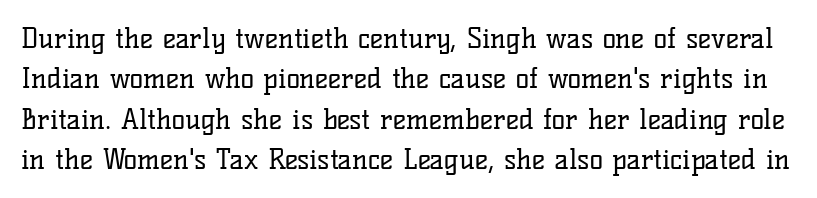
{"serif": "yes", "italic": "no", "bold": "no", "weight": "regular", "width": "normal", "stroke_contrast": "low", "x_height": "medium", "monospaced": "no", "underline": "no", "line_spacing": "normal", "line_spacing_ratio": 1.44, "letter_spacing": "normal", "letter_spacing_em": 0.0, "glyph_px": 28}
